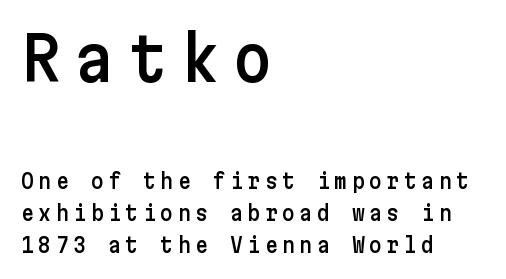
In this sample the first text group is rendered at the bigger scale. Check where the strokes stop: nothing finishes them off — pure sans. Italic: no, the glyphs are upright roman. The line texture is sparse and dotted thanks to wide tracking. Does the copy run flush right? No — it runs flush left. The space beneath each line is pristine and unruled.
